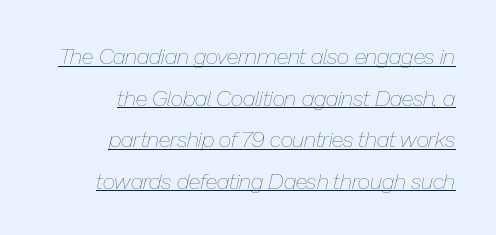
The image shows 22 px text type, italic (leaning right); set right-aligned, line spacing 1.89x, normal letter spacing, underlined.
